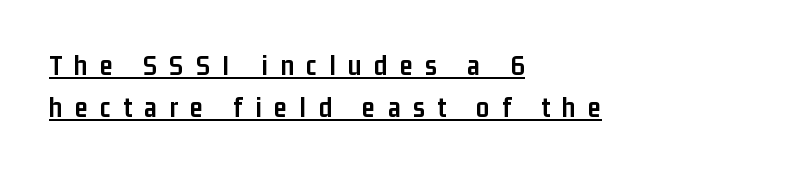
The image shows 29 px semibold, condensed sans-serif type, upright; set left-aligned, normal line spacing (1.46x), unusually wide letter spacing (+0.43 em), underlined; low stroke contrast and a medium x-height.
